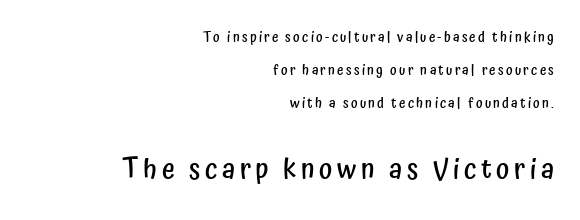
The image shows 28 px semibold, condensed sans-serif type, upright; set right-aligned, loose line spacing (2.35x), not underlined; the second (bottom) block is 2.0x larger; low stroke contrast and a medium x-height.
